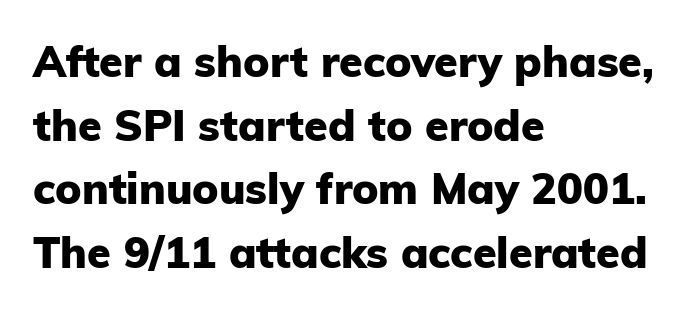
Heavy, bold letterforms. You could not count columns in this text — the font is proportionally spaced. Nobody drew a line under any word here. To sum up the face: it is a sans, with no serifs.
